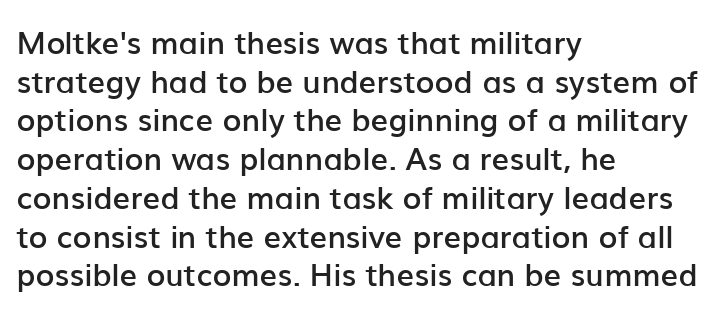
Q: Is the text bold? A: Semi-bold.
Q: Is the text italic (slanted)? A: No, it is upright.
Q: Is the typeface a serif or a sans-serif typeface? A: Sans-serif.
Q: Is the text underlined? A: No.
Q: How is the paragraph aligned? A: Left-aligned.
Q: Is the spacing between letters normal or unusually wide? A: Normal.
Q: Is the spacing between lines tight, normal or loose? A: Normal.
Q: Width (condensed, normal, or wide)? A: Normal.
Q: Stroke contrast? A: Low.
Q: x-height? A: Medium.
Q: Monospaced? A: No.
